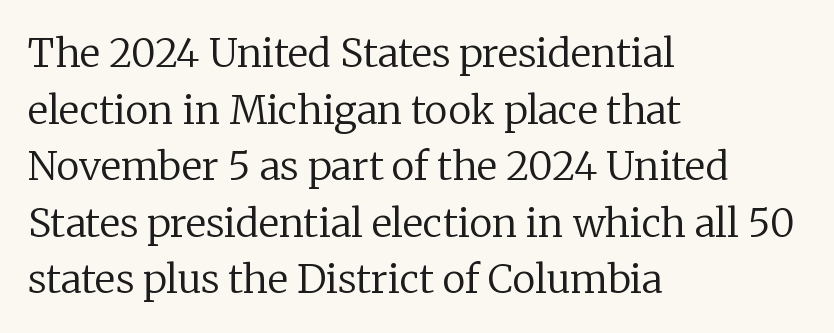
Q: Is the text bold? A: No.
Q: Is the text italic (slanted)? A: No, it is upright.
Q: Is the typeface a serif or a sans-serif typeface? A: Serif.
Q: Is the text underlined? A: No.
Q: How is the paragraph aligned? A: Left-aligned.
Q: Is the spacing between letters normal or unusually wide? A: Normal.
Q: Is the spacing between lines tight, normal or loose? A: Normal.
Q: Width (condensed, normal, or wide)? A: Normal.
Q: Stroke contrast? A: Low.
Q: x-height? A: Medium.
Q: Monospaced? A: No.
